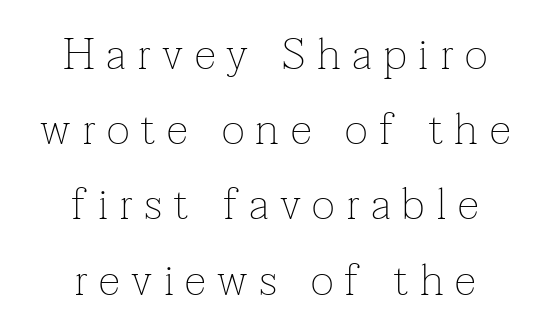
The image shows 44 px thin serif type, upright; set centered, line spacing 1.71x, unusually wide letter spacing (+0.26 em), not underlined; low stroke contrast and a medium x-height.
